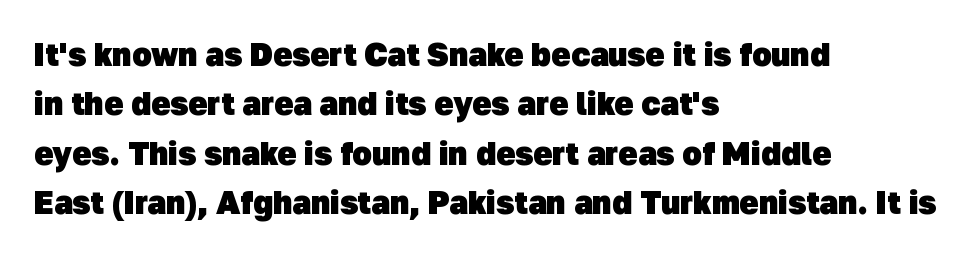
The image shows 32 px heavy sans-serif type; set left-aligned, normal line spacing (1.54x), normal letter spacing, not underlined; low stroke contrast and a medium x-height.
